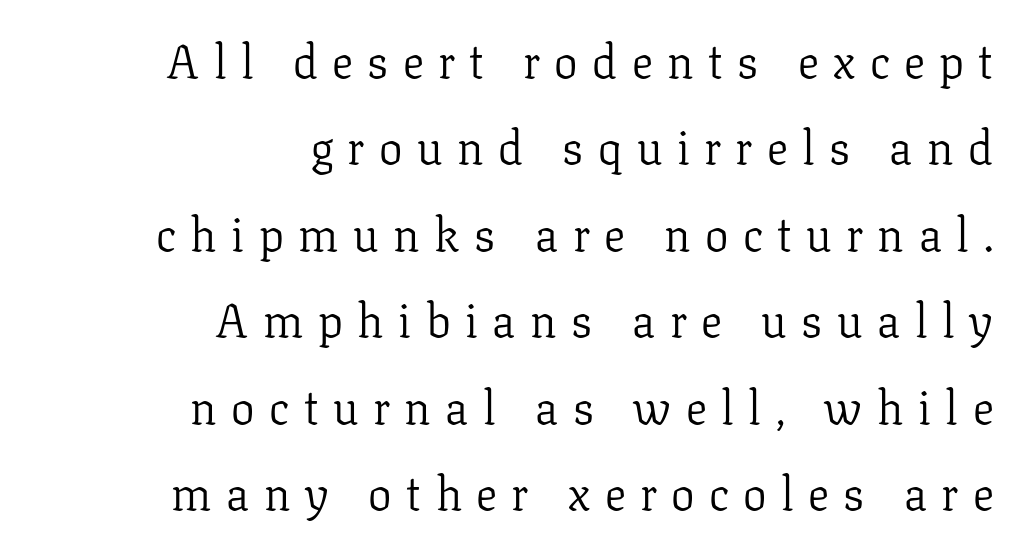
The font's upright variant was chosen for this text. The letters are spread apart with noticeably loose tracking. The letters advance in unequal steps, a hallmark of proportional type. Each letter's strokes conclude with small projecting serifs. Plain, unruled lines of type.
